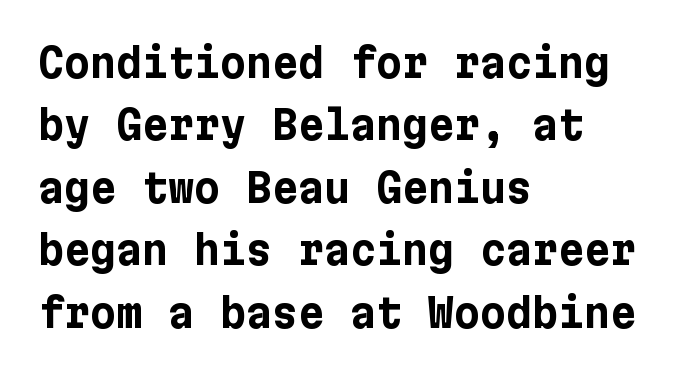
Q: Is the text bold? A: Yes.
Q: Is the text italic (slanted)? A: No, it is upright.
Q: Is the typeface a serif or a sans-serif typeface? A: Sans-serif.
Q: Is the text underlined? A: No.
Q: How is the paragraph aligned? A: Left-aligned.
Q: Is the spacing between letters normal or unusually wide? A: Normal.
Q: Is the spacing between lines tight, normal or loose? A: Normal.
Q: Width (condensed, normal, or wide)? A: Normal.
Q: Stroke contrast? A: Low.
Q: x-height? A: Medium.
